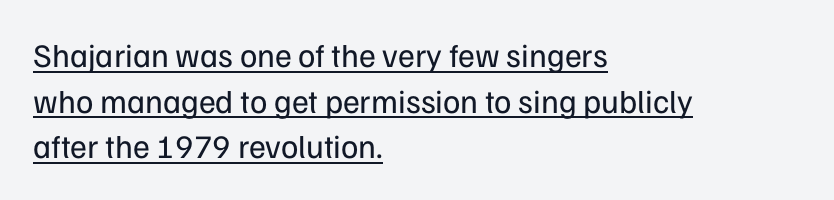
{"serif": "no", "italic": "no", "bold": "no", "weight": "regular", "width": "normal", "stroke_contrast": "low", "x_height": "medium", "monospaced": "no", "underline": "yes", "align": "left", "line_spacing": "normal", "line_spacing_ratio": 1.38, "letter_spacing": "normal", "letter_spacing_em": 0.0, "glyph_px": 33}
